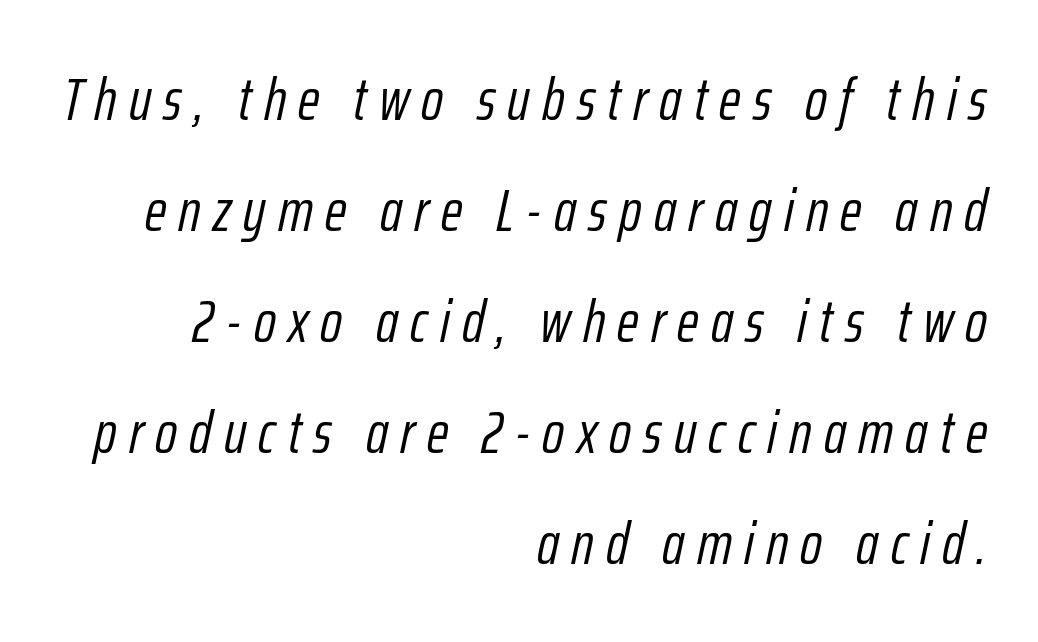
Descenders are the only things crossing below the line. Does the copy run flush right? Yes — the right margin is perfectly even. Each letter keeps its own natural width here, so spacing adapts to shape. Does the lettering tilt? It does — this is italic. Compared with a typical body face, this is equally light or lighter still. Tracking value appears strongly positive — letters spread wide.
